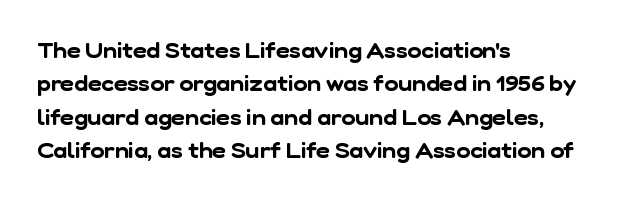
Q: Is the text underlined? A: No.
Q: How is the paragraph aligned? A: Left-aligned.
Q: Is the spacing between letters normal or unusually wide? A: Normal.
Q: Is the spacing between lines tight, normal or loose? A: Normal.
